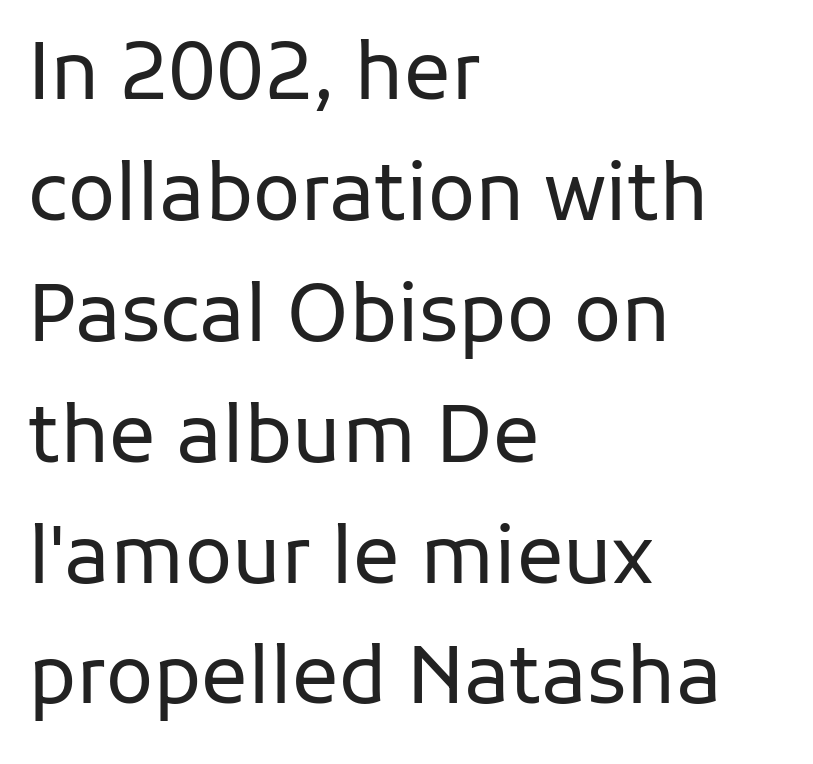
Q: Is the text bold? A: No.
Q: Is the text italic (slanted)? A: No, it is upright.
Q: Is the typeface a serif or a sans-serif typeface? A: Sans-serif.
Q: Is the text underlined? A: No.
Q: How is the paragraph aligned? A: Left-aligned.
Q: Is the spacing between letters normal or unusually wide? A: Normal.
Q: Is the spacing between lines tight, normal or loose? A: Normal.
Q: Width (condensed, normal, or wide)? A: Normal.
Q: Stroke contrast? A: Low.
Q: x-height? A: Medium.
Q: Monospaced? A: No.
